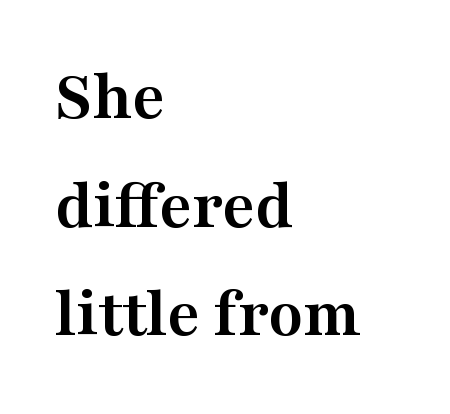
The baseline area is clear. This rendering employs a face with finishing strokes, i.e., a serif. Does the weight exceed regular? Yes, all the way to bold. In CSS terms this would be text-align: left. Character widths vary here, with narrow letters taking less room than wide ones.
